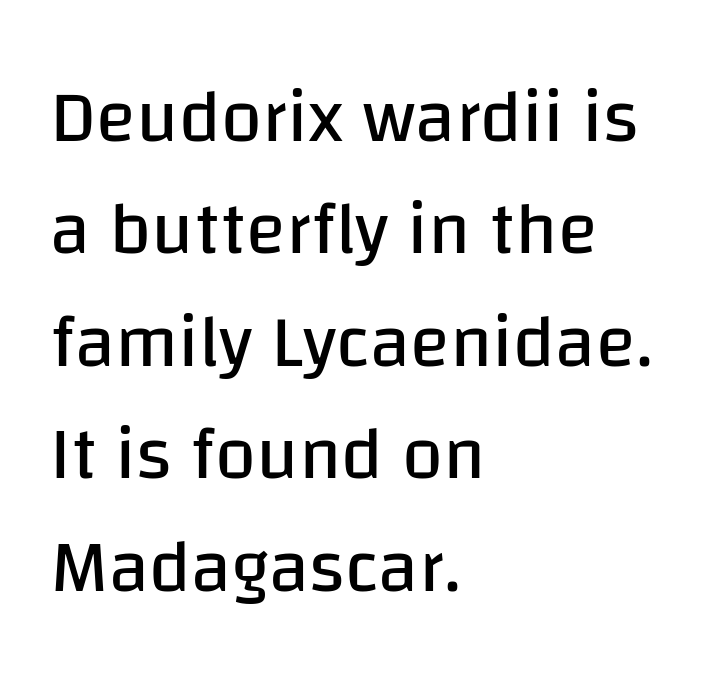
Q: Is the text bold? A: No.
Q: Is the text italic (slanted)? A: No, it is upright.
Q: Is the typeface a serif or a sans-serif typeface? A: Sans-serif.
Q: Is the text underlined? A: No.
Q: How is the paragraph aligned? A: Left-aligned.
Q: Is the spacing between letters normal or unusually wide? A: Normal.
Q: Is the spacing between lines tight, normal or loose? A: Normal.
Q: Width (condensed, normal, or wide)? A: Normal.
Q: Stroke contrast? A: Low.
Q: x-height? A: Large.
Q: Monospaced? A: No.
